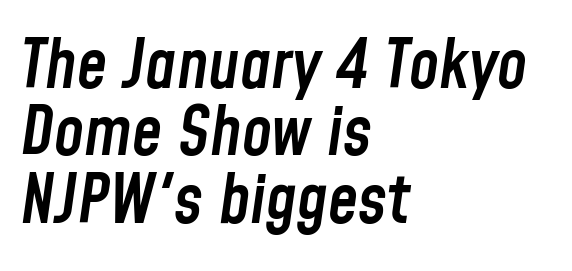
The image shows 68 px semibold, condensed type, italic (leaning right); set left-aligned, tight line spacing (0.99x), normal letter spacing, not underlined; low stroke contrast and a medium x-height.
